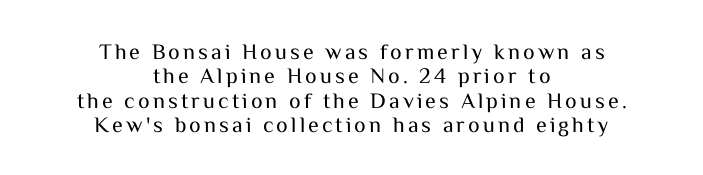
{"italic": "no", "bold": "no", "underline": "no", "align": "center", "line_spacing": "tight", "line_spacing_ratio": 1.11, "glyph_px": 22}
